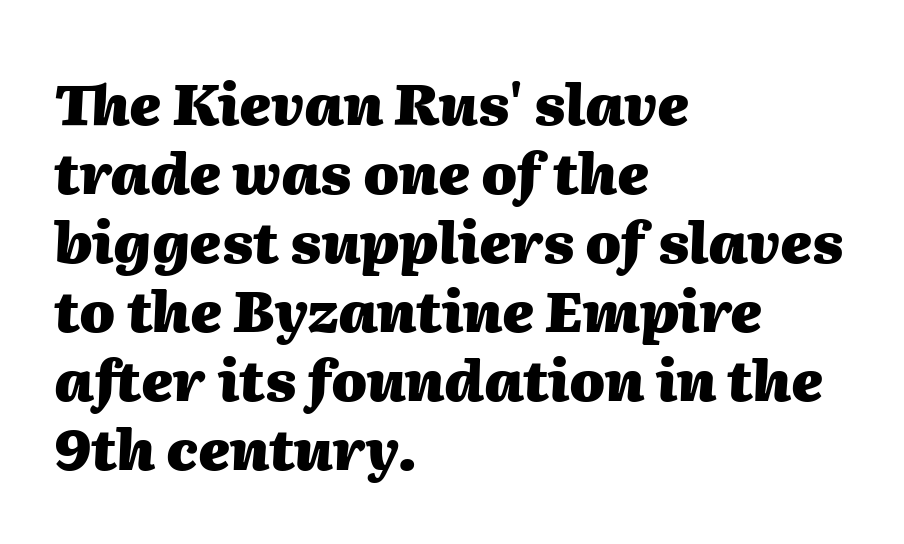
The image shows 57 px heavy type, italic (leaning right); set left-aligned, line spacing 1.21x, normal letter spacing, not underlined; medium stroke contrast and a medium x-height.
